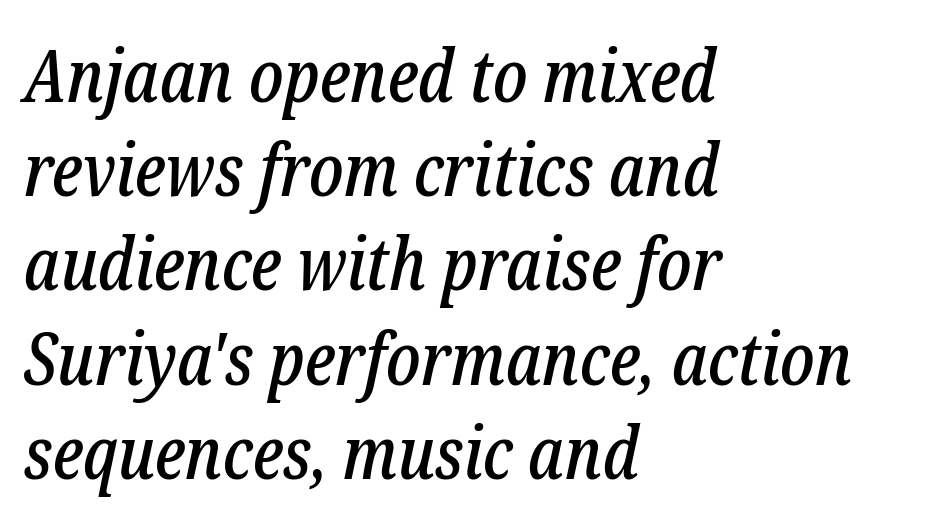
The image shows 73 px condensed serif type, italic (leaning right); set left-aligned, normal line spacing (1.29x), normal letter spacing, not underlined; low stroke contrast and a medium x-height.
